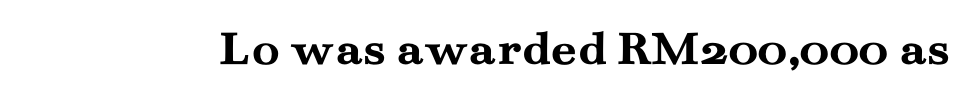
Any mark beneath the type? The region is blank. This sample uses an upright cut, with every glyph sitting square on the baseline. Regarding serifs, this sample has them. Each word holds together tightly as a unit, with standard inter-letter gaps.
